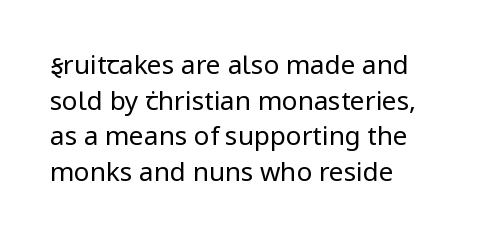
The image shows 26 px text type, upright; set left-aligned, normal line spacing (1.37x), normal letter spacing, not underlined.
